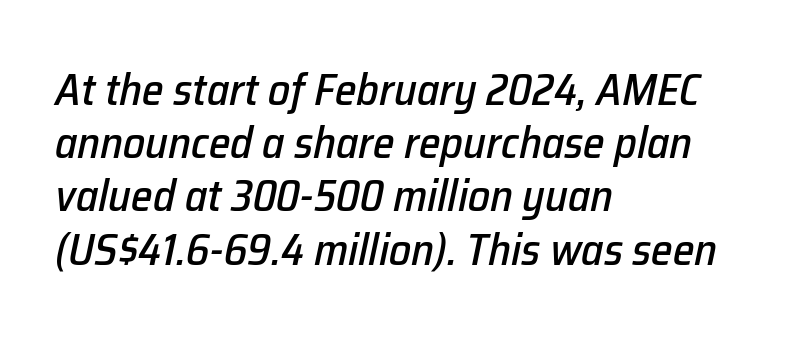
Glyph-to-glyph distance matches everyday printed text. The passage shown is not underscored anywhere. Characters are canted at an angle relative to the baseline's perpendicular. Varying glyph widths throughout — classic text-font behaviour. Line beginnings align vertically; line endings do not.
